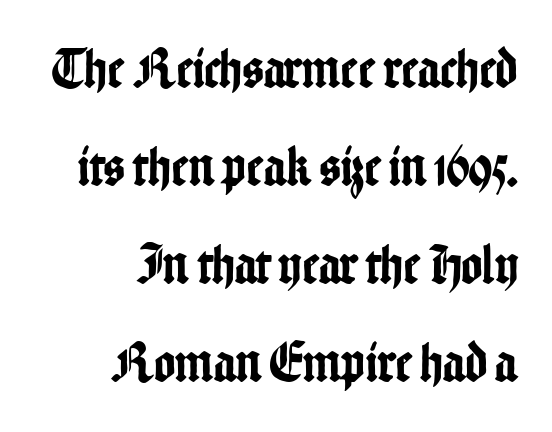
The image shows 57 px condensed sans-serif type, upright; set right-aligned, line spacing 1.72x, normal letter spacing, not underlined; low stroke contrast and a medium x-height.
